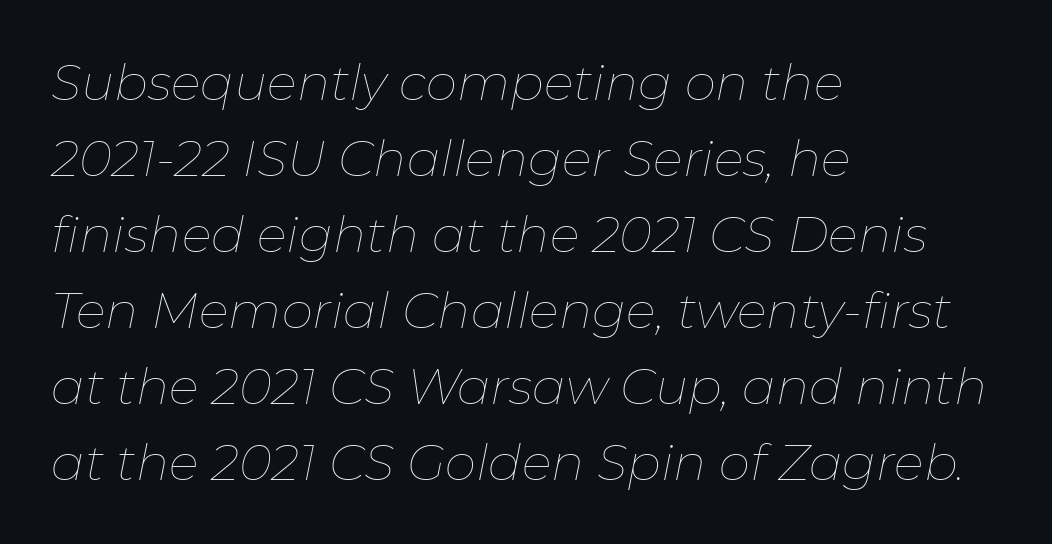
Q: Is the text bold? A: No.
Q: Is the text italic (slanted)? A: Yes, it leans right by about 11 degrees.
Q: Is the text underlined? A: No.
Q: How is the paragraph aligned? A: Left-aligned.
Q: Is the spacing between letters normal or unusually wide? A: Normal.
Q: Is the spacing between lines tight, normal or loose? A: Normal.
Q: Width (condensed, normal, or wide)? A: Normal.
Q: Stroke contrast? A: Low.
Q: x-height? A: Medium.
Q: Monospaced? A: No.
